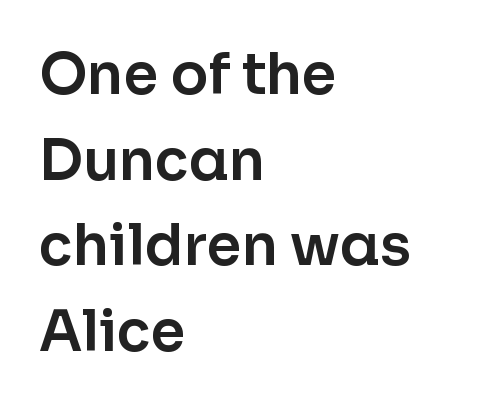
Q: Is the text italic (slanted)? A: No, it is upright.
Q: Is the typeface a serif or a sans-serif typeface? A: Sans-serif.
Q: Is the text underlined? A: No.
Q: How is the paragraph aligned? A: Left-aligned.
Q: Is the spacing between letters normal or unusually wide? A: Normal.
Q: Is the spacing between lines tight, normal or loose? A: Normal.
Q: Width (condensed, normal, or wide)? A: Normal.
Q: Stroke contrast? A: Low.
Q: x-height? A: Medium.
Q: Monospaced? A: No.
